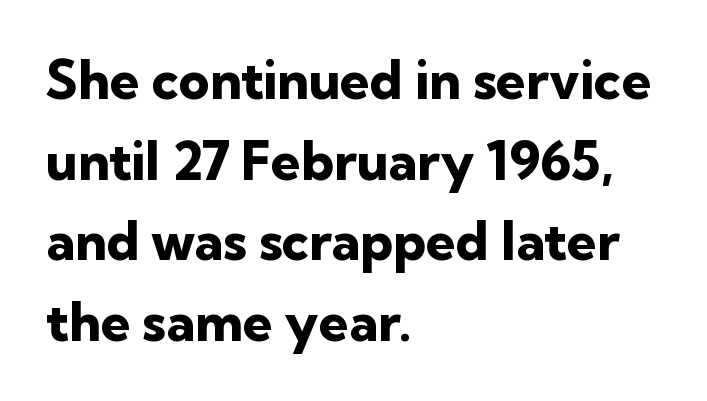
Looks like regular typesetting: each glyph gets only the width it needs. Italic? Not at all — the glyphs are vertical. Observe the ordinary spacing: letters are neighbours, not strangers. The typesetter chose a ragged-right arrangement here. Stroke terminals: plain, sans-serif. Does the leading feel generous? No, just average.
